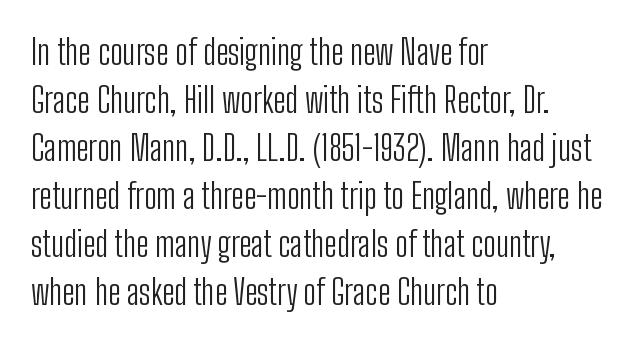
The image shows 34 px light, condensed sans-serif type, upright; set left-aligned, normal line spacing (1.41x), normal letter spacing, not underlined; low stroke contrast and a medium x-height.
